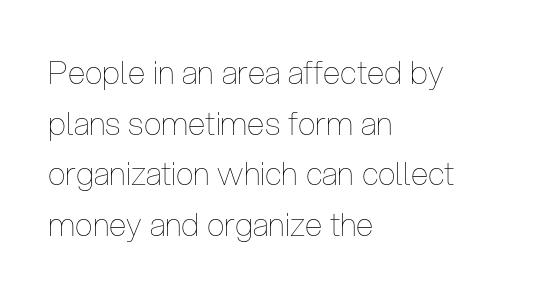
{"italic": "no", "bold": "no", "weight": "thin", "width": "condensed", "stroke_contrast": "low", "x_height": "medium", "monospaced": "no", "underline": "no", "align": "left", "line_spacing": "normal", "line_spacing_ratio": 1.58, "letter_spacing": "normal", "letter_spacing_em": 0.0, "glyph_px": 32}
